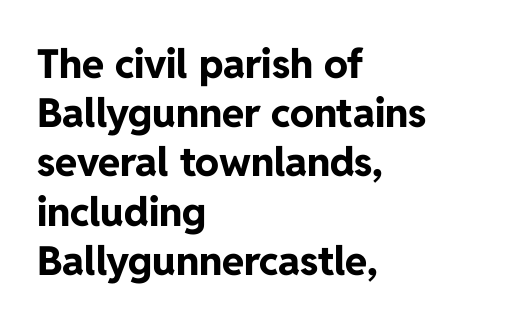
Q: Is the text bold? A: Yes.
Q: Is the text italic (slanted)? A: No, it is upright.
Q: Is the typeface a serif or a sans-serif typeface? A: Sans-serif.
Q: Is the text underlined? A: No.
Q: How is the paragraph aligned? A: Left-aligned.
Q: Is the spacing between letters normal or unusually wide? A: Normal.
Q: Width (condensed, normal, or wide)? A: Normal.
Q: Stroke contrast? A: Low.
Q: x-height? A: Medium.
Q: Monospaced? A: No.
